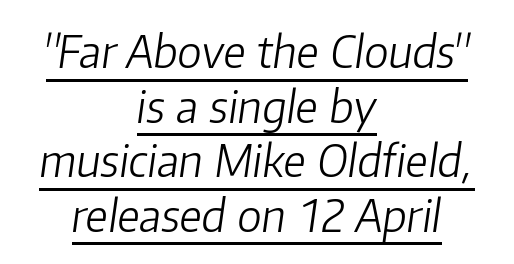
The image shows 44 px light type, italic (leaning right); set centered, line spacing 1.24x, normal letter spacing, underlined; low stroke contrast and a medium x-height.
